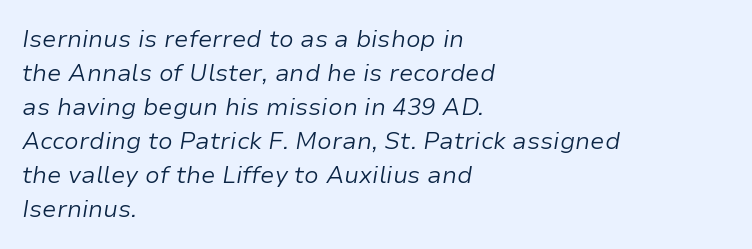
Q: Is the text bold? A: No.
Q: Is the text italic (slanted)? A: Yes, it leans right by about 9 degrees.
Q: Is the text underlined? A: No.
Q: How is the paragraph aligned? A: Left-aligned.
Q: Is the spacing between letters normal or unusually wide? A: Normal.
Q: Is the spacing between lines tight, normal or loose? A: Normal.
